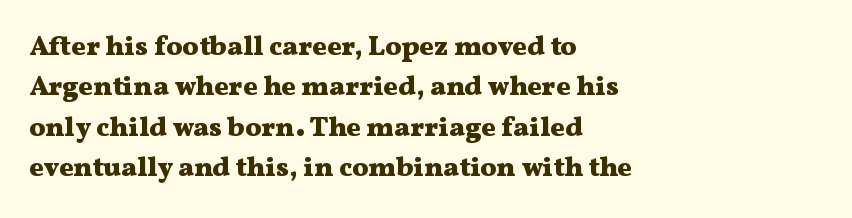
The image shows 27 px bold type, upright; set left-aligned, normal line spacing (1.5x), normal letter spacing, not underlined.
